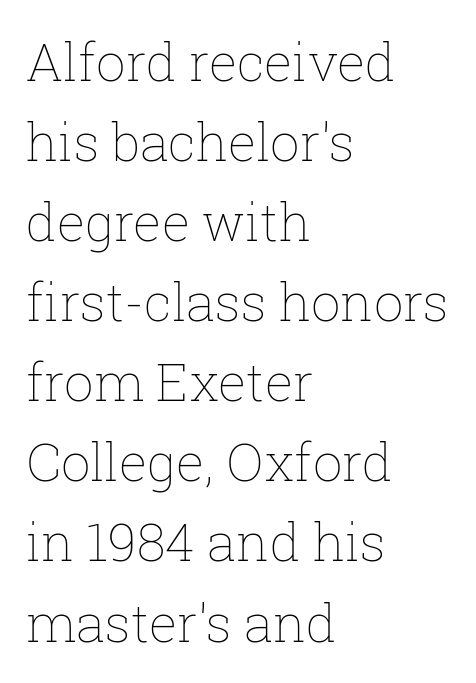
{"italic": "no", "bold": "no", "weight": "thin", "width": "normal", "stroke_contrast": "low", "x_height": "medium", "monospaced": "no", "underline": "no", "align": "left", "line_spacing": "normal", "line_spacing_ratio": 1.54, "letter_spacing": "normal", "letter_spacing_em": 0.0, "glyph_px": 52}
